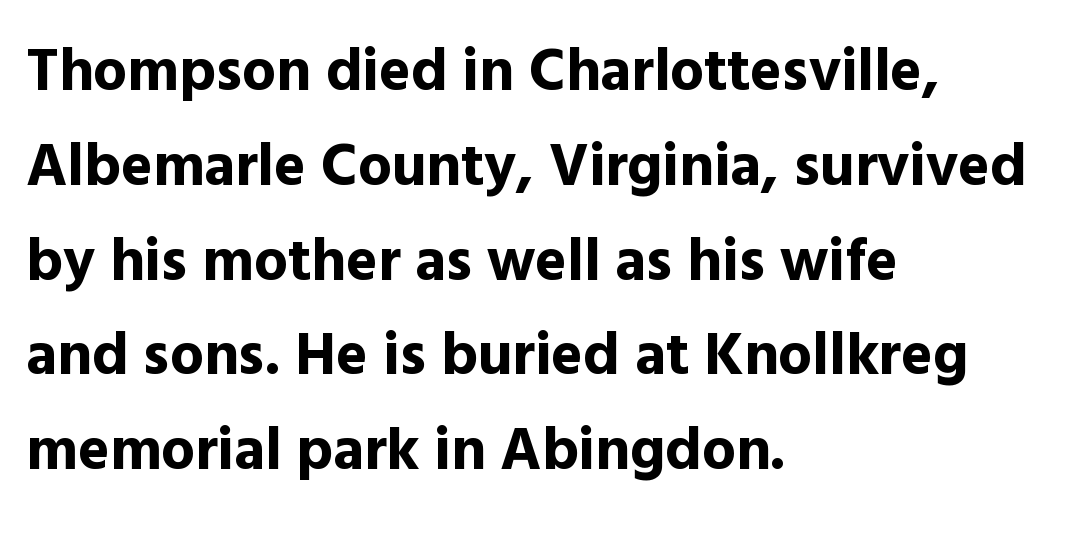
{"serif": "no", "italic": "no", "bold": "yes", "weight": "bold", "width": "normal", "x_height": "medium", "monospaced": "no", "underline": "no", "align": "left", "line_spacing": "normal", "line_spacing_ratio": 1.58, "letter_spacing": "normal", "letter_spacing_em": 0.0, "glyph_px": 60}
